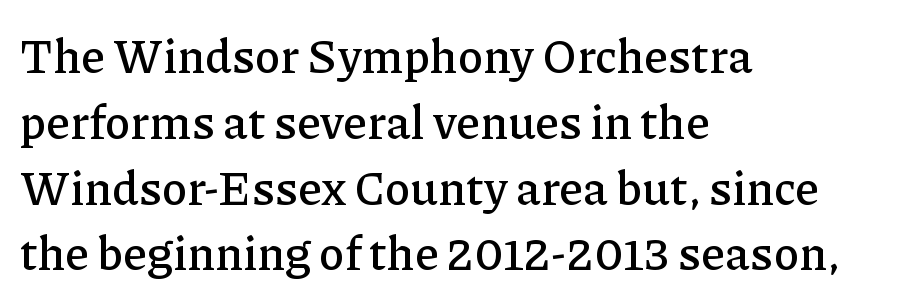
{"serif": "yes", "italic": "no", "width": "normal", "stroke_contrast": "low", "x_height": "medium", "monospaced": "no", "underline": "no", "align": "left", "line_spacing": "normal", "line_spacing_ratio": 1.4, "letter_spacing": "normal", "letter_spacing_em": 0.0, "glyph_px": 47}
